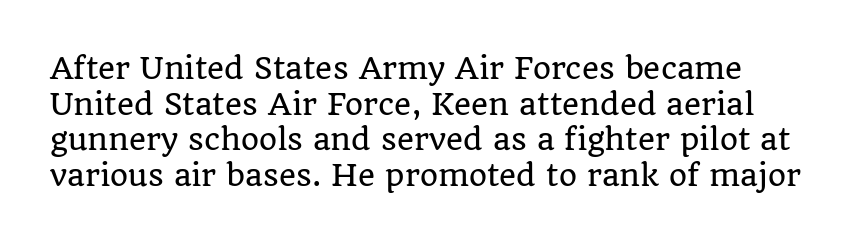
The image shows 29 px serif type, upright; set line spacing 1.23x, normal letter spacing, not underlined; low stroke contrast and a large x-height.
